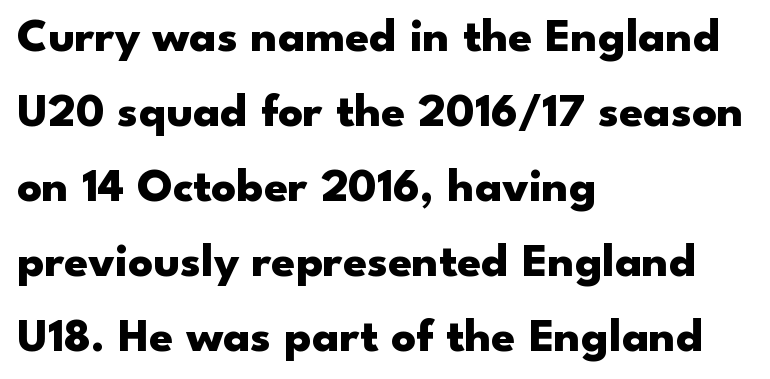
The image shows 48 px heavy, wide sans-serif type, upright; set left-aligned, normal line spacing (1.56x), normal letter spacing, not underlined; low stroke contrast and a small x-height.
